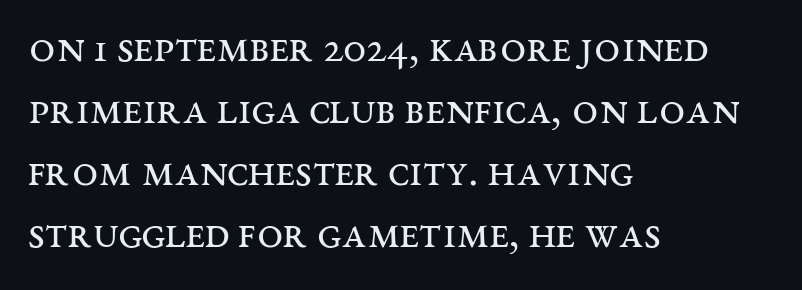
{"serif": "yes", "italic": "no", "bold": "no", "weight": "regular", "width": "wide", "stroke_contrast": "medium", "x_height": "large", "monospaced": "no", "underline": "no", "align": "left", "line_spacing": "normal", "line_spacing_ratio": 1.35, "letter_spacing": "normal", "letter_spacing_em": 0.0, "glyph_px": 46}
